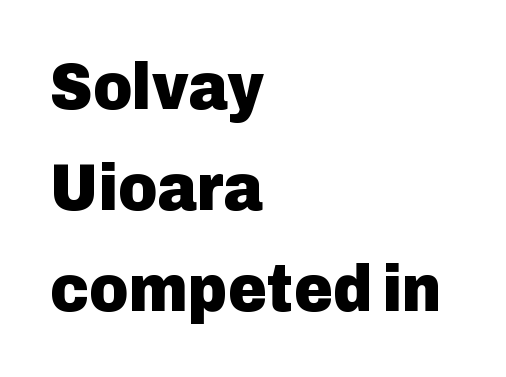
The rendering shows plain stroke endings on the letterforms — a sans-serif design. This sample uses plain, unmodified letter spacing. This sample uses an upright cut, with every glyph sitting square on the baseline. In terms of weight, the rendering is a true, heavy bold.
